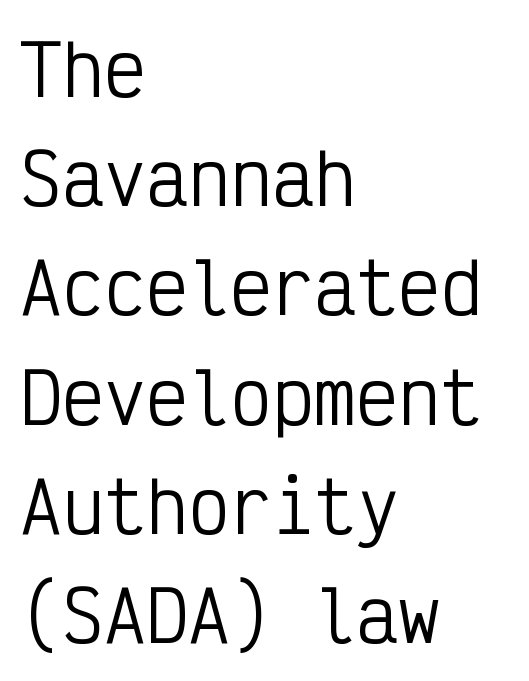
Descender tails drop into unmarked territory. Think of a typewriter: that constant character pitch is what you see here. The rendering anchors every line to the left-hand side. Summary of weight: not heavy and not bold. Examine the stroke ends and you'll find no serifs. When letters stand straight like this, we call the style roman or upright.
